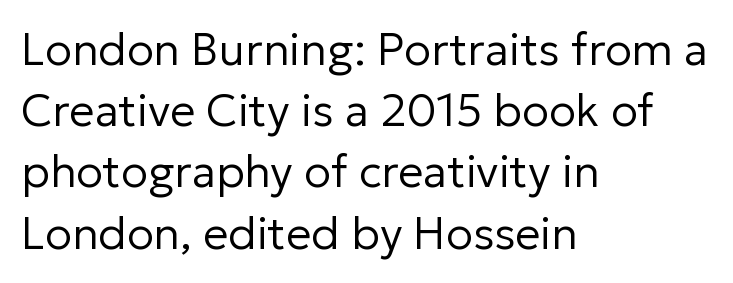
{"serif": "no", "italic": "no", "bold": "no", "weight": "regular", "width": "normal", "stroke_contrast": "low", "x_height": "medium", "monospaced": "no", "underline": "no", "align": "left", "line_spacing": "normal", "line_spacing_ratio": 1.36, "letter_spacing": "normal", "letter_spacing_em": 0.0, "glyph_px": 45}
